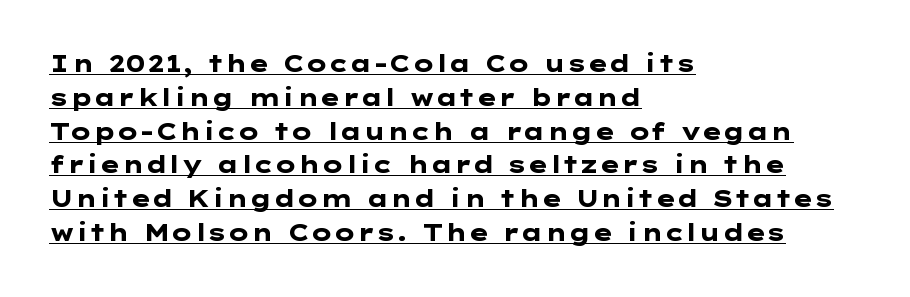
Compared with undecorated copy, this sample adds a rule below the words. Default kerning and tracking; the words read as compact shapes. Notice how the stems are strictly vertical — no italics here. Summary of vertical rhythm: regular, with standard interline spacing. Look at the stroke-to-counter ratio: heavy, a bold.
